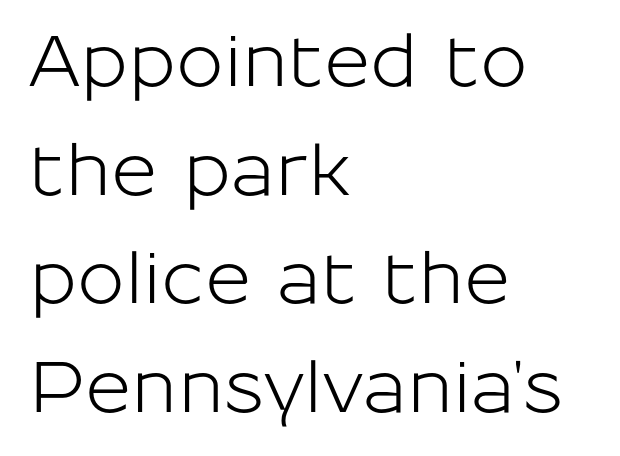
The image shows 71 px sans-serif type, upright; set left-aligned, normal line spacing (1.53x), normal letter spacing, not underlined; low stroke contrast and a medium x-height.
